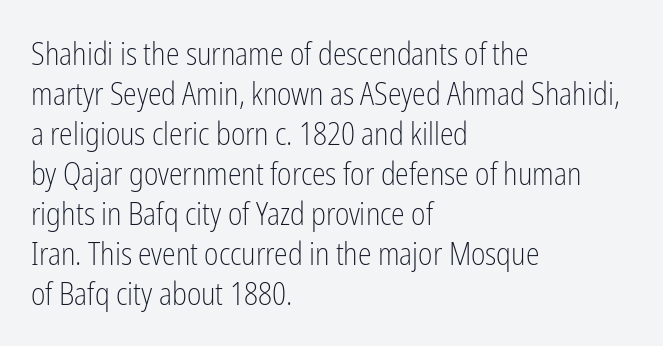
Q: Is the text bold? A: No.
Q: Is the text italic (slanted)? A: No, it is upright.
Q: Is the typeface a serif or a sans-serif typeface? A: Sans-serif.
Q: Is the text underlined? A: No.
Q: How is the paragraph aligned? A: Left-aligned.
Q: Is the spacing between letters normal or unusually wide? A: Normal.
Q: Is the spacing between lines tight, normal or loose? A: Normal.
Q: Width (condensed, normal, or wide)? A: Condensed.
Q: Stroke contrast? A: Low.
Q: x-height? A: Medium.
Q: Monospaced? A: No.
